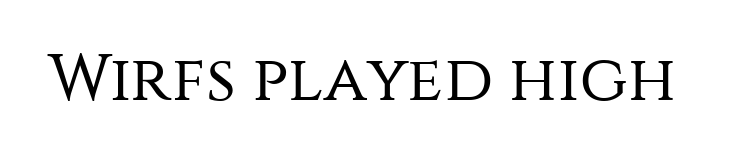
Q: Is the text bold? A: No.
Q: Is the text italic (slanted)? A: No, it is upright.
Q: Is the typeface a serif or a sans-serif typeface? A: Sans-serif.
Q: Is the text underlined? A: No.
Q: Is the spacing between letters normal or unusually wide? A: Normal.
Q: Width (condensed, normal, or wide)? A: Normal.
Q: Stroke contrast? A: Medium.
Q: x-height? A: Large.
Q: Monospaced? A: No.
